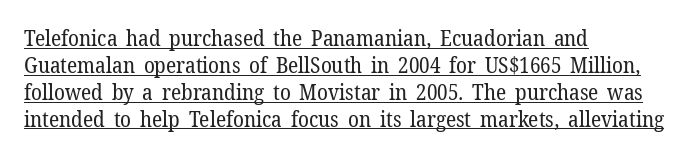
{"italic": "no", "bold": "no", "underline": "yes", "align": "left", "line_spacing_ratio": 1.22, "letter_spacing": "normal", "letter_spacing_em": 0.0, "glyph_px": 22}
